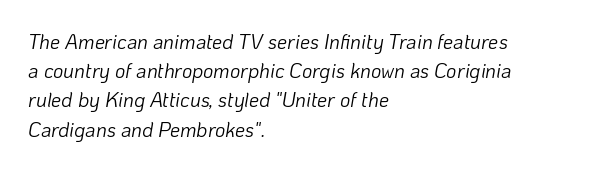
The image shows 20 px text type, italic (leaning right); set left-aligned, normal line spacing (1.46x), normal letter spacing, not underlined.
